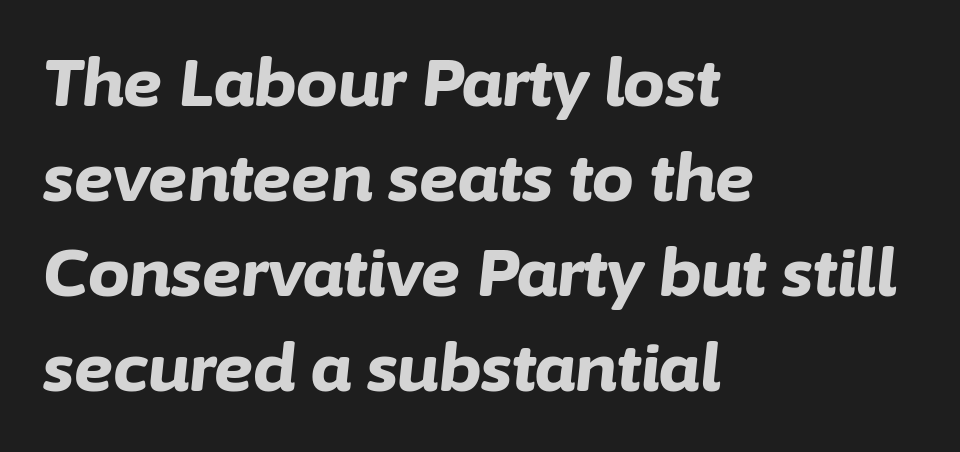
The image shows 66 px bold type, italic (leaning right); set left-aligned, normal line spacing (1.44x), normal letter spacing, not underlined; low stroke contrast and a medium x-height.
